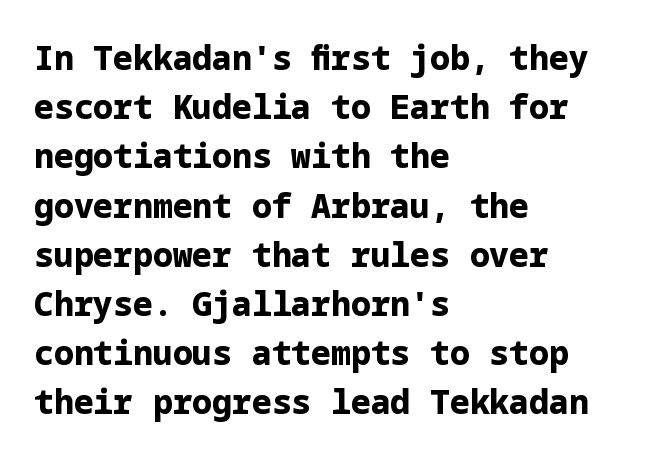
{"serif": "no", "italic": "no", "bold": "yes", "weight": "bold", "width": "normal", "stroke_contrast": "low", "x_height": "medium", "underline": "no", "align": "left", "line_spacing": "normal", "line_spacing_ratio": 1.49, "letter_spacing": "normal", "letter_spacing_em": 0.0, "glyph_px": 33}
